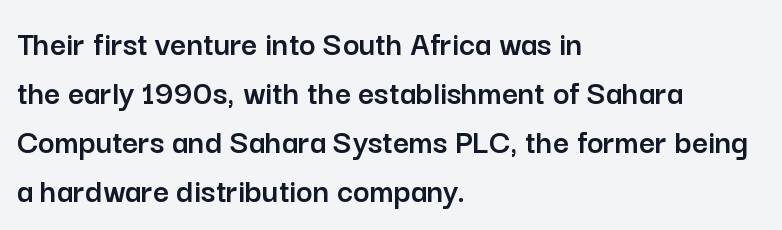
Q: Is the text italic (slanted)? A: No, it is upright.
Q: Is the typeface a serif or a sans-serif typeface? A: Sans-serif.
Q: Is the text underlined? A: No.
Q: How is the paragraph aligned? A: Left-aligned.
Q: Is the spacing between letters normal or unusually wide? A: Normal.
Q: Is the spacing between lines tight, normal or loose? A: Normal.
Q: Width (condensed, normal, or wide)? A: Normal.
Q: Stroke contrast? A: Low.
Q: x-height? A: Medium.
Q: Monospaced? A: No.
